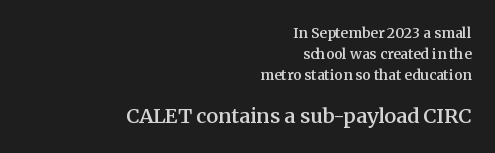
Does the copy run flush right? Yes — the right margin is perfectly even. If you measured baseline to baseline, you'd find a middling distance. Each row of text sits above clean, open space. Posture: vertical. Visually, the bottom section dominates because its glyphs are scaled up. Emphasis by weight is partial: semibold.
